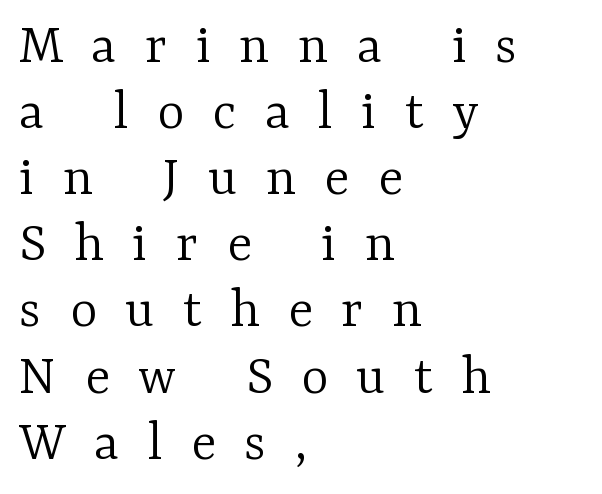
The image shows 58 px light serif type, upright; set left-aligned, tight line spacing (1.14x), unusually wide letter spacing (+0.49 em), not underlined; low stroke contrast and a medium x-height.
